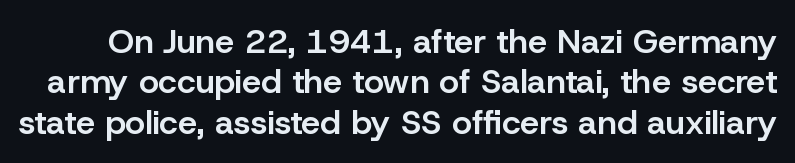
Q: Is the text bold? A: Semi-bold.
Q: Is the text italic (slanted)? A: No, it is upright.
Q: Is the typeface a serif or a sans-serif typeface? A: Sans-serif.
Q: Is the text underlined? A: No.
Q: Is the spacing between letters normal or unusually wide? A: Normal.
Q: Width (condensed, normal, or wide)? A: Normal.
Q: Stroke contrast? A: Low.
Q: x-height? A: Medium.
Q: Monospaced? A: No.
